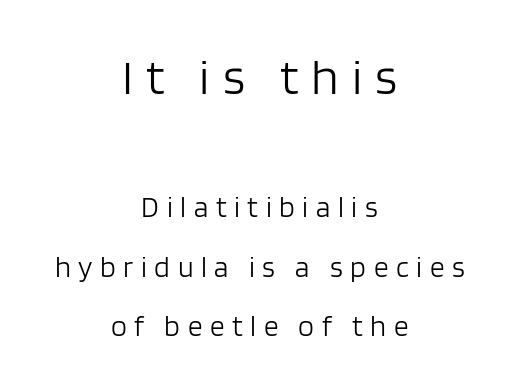
{"serif": "no", "italic": "no", "bold": "no", "weight": "light", "width": "normal", "stroke_contrast": "low", "x_height": "large", "monospaced": "no", "underline": "no", "align": "center", "line_spacing": "loose", "line_spacing_ratio": 2.06, "letter_spacing": "wide", "letter_spacing_em": 0.26, "larger_block": "first", "size_ratio": 1.72, "glyph_px": 50}
